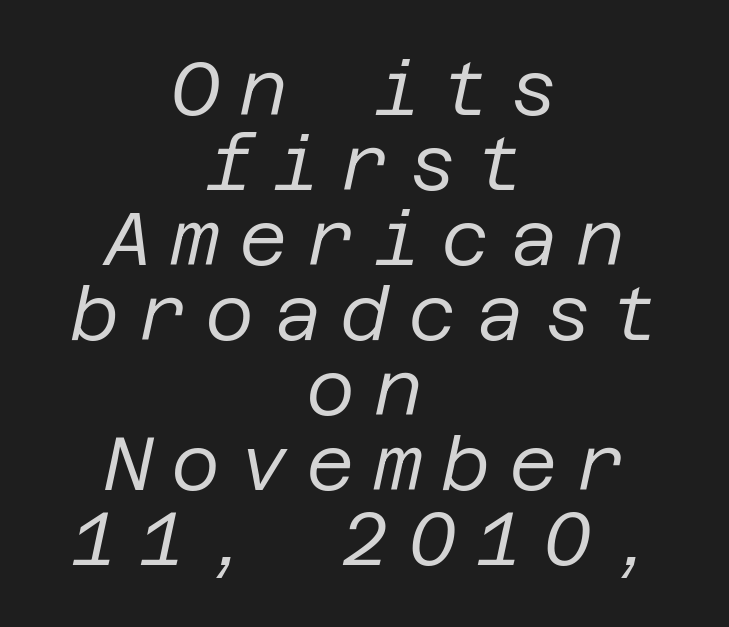
Q: Is the text bold? A: No.
Q: Is the text italic (slanted)? A: Yes, it leans right by about 12 degrees.
Q: Is the text underlined? A: No.
Q: How is the paragraph aligned? A: Centered.
Q: Is the spacing between letters normal or unusually wide? A: Unusually wide.
Q: Is the spacing between lines tight, normal or loose? A: Tight.
Q: Width (condensed, normal, or wide)? A: Normal.
Q: Stroke contrast? A: Low.
Q: x-height? A: Large.
